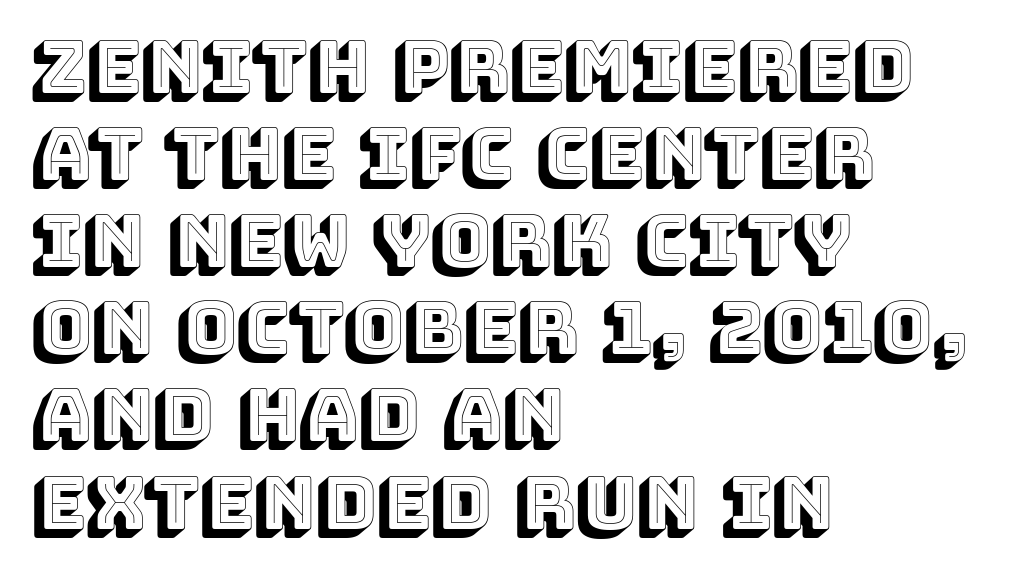
Unlike italic type, these characters show no tilt at all. The letterforms sit shoulder to shoulder at normal distance. Descenders hang freely into open space. Casual observation: everything's shoved over to the left. Think of a printed novel: that variable character pitch is what you see here.
